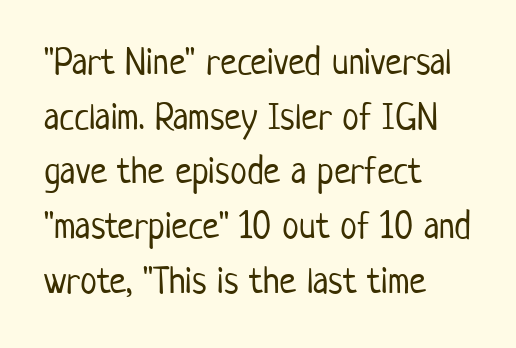
The image shows 38 px light, condensed sans-serif type, upright; set left-aligned, normal line spacing (1.44x), normal letter spacing, not underlined; low stroke contrast and a medium x-height.
